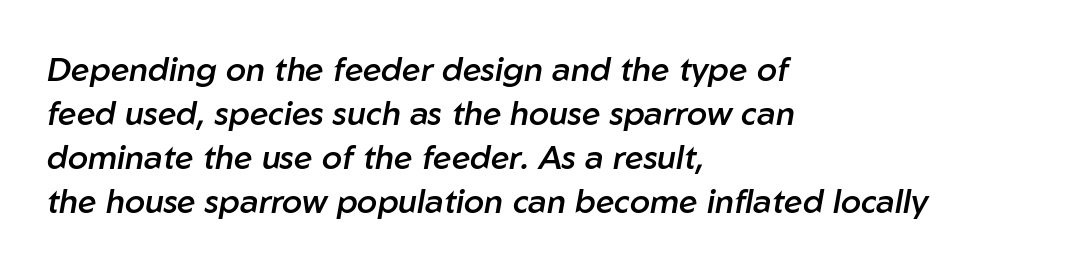
Slightly chunky letters — semibold, I'd say, not full bold. Looks like regular typesetting: each glyph gets only the width it needs. In terms of posture, this sample is oblique. Each line starts at the same left margin while the right side varies. A clean baseline with only descenders dipping below it. The vertical gap from one line to the next is medium.
